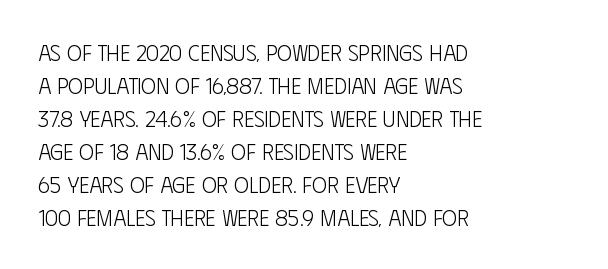
The image shows 22 px text type, upright; set left-aligned, normal line spacing (1.5x), normal letter spacing, not underlined.
